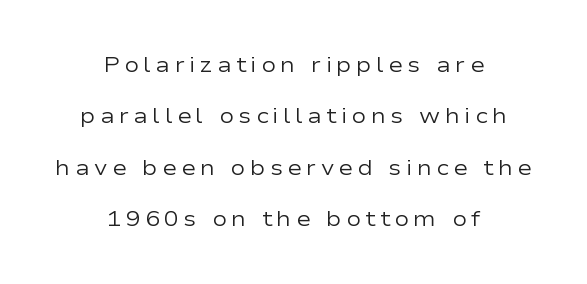
Q: Is the text bold? A: No.
Q: Is the text italic (slanted)? A: No, it is upright.
Q: Is the text underlined? A: No.
Q: How is the paragraph aligned? A: Centered.
Q: Is the spacing between letters normal or unusually wide? A: Unusually wide.
Q: Is the spacing between lines tight, normal or loose? A: Loose.
